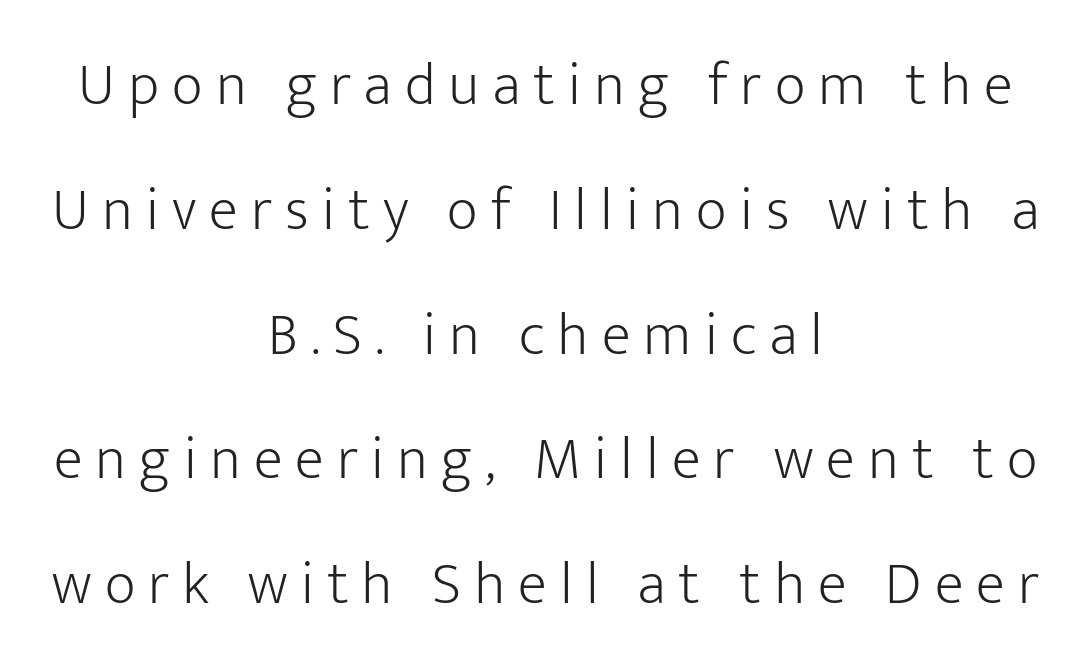
{"serif": "no", "italic": "no", "bold": "no", "weight": "light", "width": "normal", "stroke_contrast": "low", "x_height": "medium", "monospaced": "no", "underline": "no", "align": "center", "line_spacing": "loose", "line_spacing_ratio": 2.08, "letter_spacing": "wide", "letter_spacing_em": 0.22, "glyph_px": 60}
